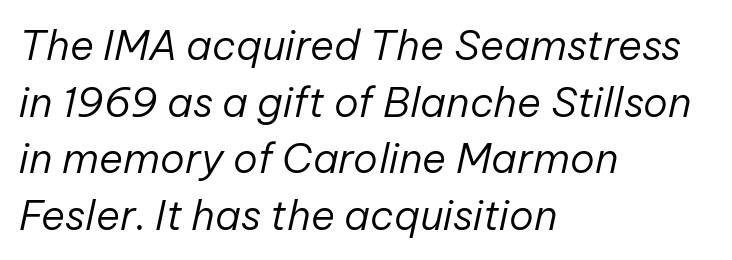
Q: Is the text bold? A: No.
Q: Is the text italic (slanted)? A: Yes, it leans right by about 12 degrees.
Q: Is the text underlined? A: No.
Q: How is the paragraph aligned? A: Left-aligned.
Q: Is the spacing between letters normal or unusually wide? A: Normal.
Q: Is the spacing between lines tight, normal or loose? A: Normal.
Q: Width (condensed, normal, or wide)? A: Normal.
Q: Stroke contrast? A: Low.
Q: x-height? A: Medium.
Q: Monospaced? A: No.
